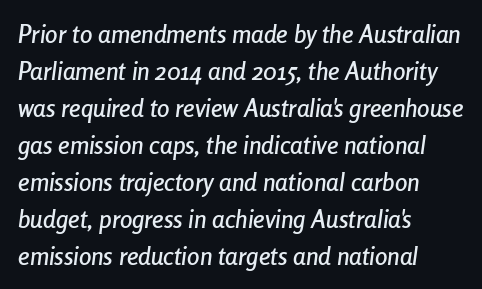
Q: Is the text italic (slanted)? A: Yes, it leans right by about 8 degrees.
Q: Is the text underlined? A: No.
Q: How is the paragraph aligned? A: Left-aligned.
Q: Is the spacing between letters normal or unusually wide? A: Normal.
Q: Is the spacing between lines tight, normal or loose? A: Normal.
